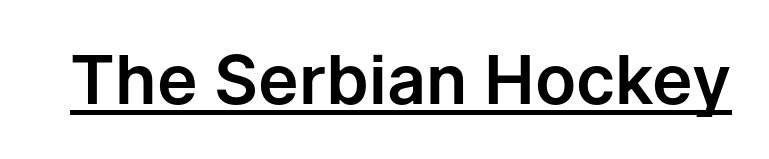
{"serif": "no", "italic": "no", "width": "normal", "stroke_contrast": "low", "x_height": "medium", "monospaced": "no", "underline": "yes", "letter_spacing": "normal", "letter_spacing_em": 0.0, "glyph_px": 68}
